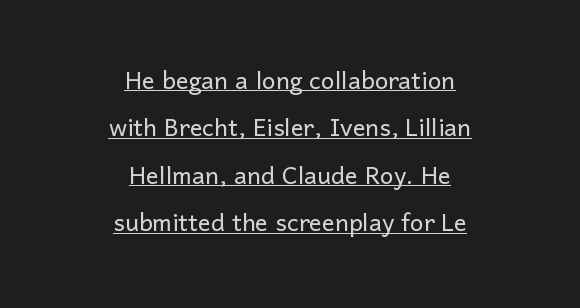
Q: Is the text bold? A: No.
Q: Is the text italic (slanted)? A: No, it is upright.
Q: Is the typeface a serif or a sans-serif typeface? A: Sans-serif.
Q: Is the text underlined? A: Yes.
Q: How is the paragraph aligned? A: Centered.
Q: Is the spacing between letters normal or unusually wide? A: Normal.
Q: Is the spacing between lines tight, normal or loose? A: Normal.
Q: Width (condensed, normal, or wide)? A: Normal.
Q: Stroke contrast? A: Low.
Q: x-height? A: Medium.
Q: Monospaced? A: No.
